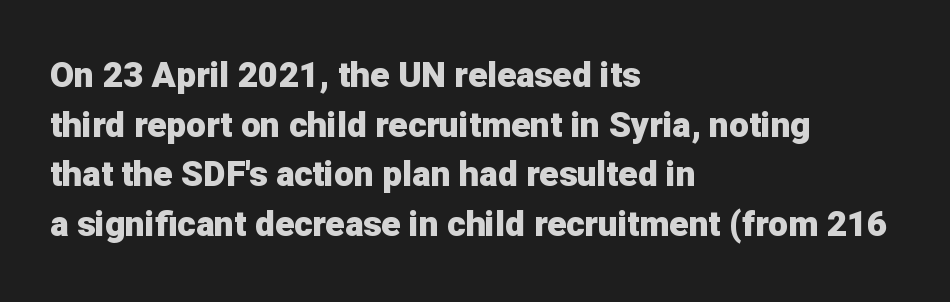
Type style note: lacks serifs. Nope, not italic — everything's standing straight. The face used here is rendered with its standard letterfit. Varying glyph widths throughout — classic text-font behaviour.
